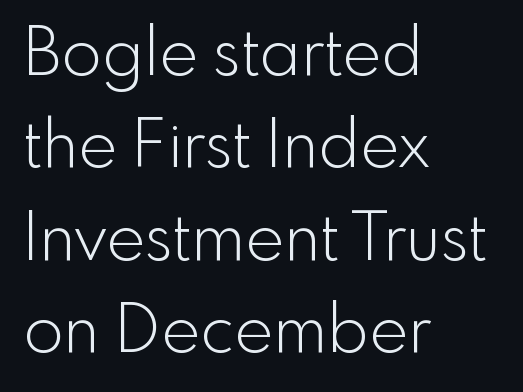
{"serif": "no", "italic": "no", "bold": "no", "weight": "light", "width": "normal", "x_height": "small", "monospaced": "no", "underline": "no", "align": "left", "line_spacing": "normal", "line_spacing_ratio": 1.4, "letter_spacing": "normal", "letter_spacing_em": 0.0, "glyph_px": 66}
